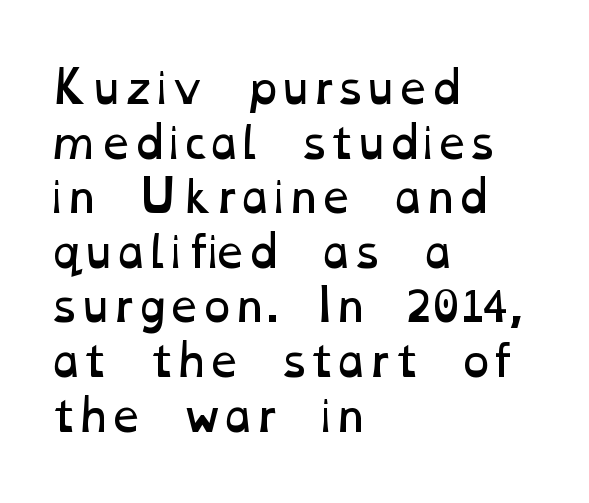
Does the copy run flush right? No — it runs flush left. Heft: none added — not bold. Here the designer chose a conventional face with non-uniform glyph widths. Each new line begins a customary step beneath the previous one.
